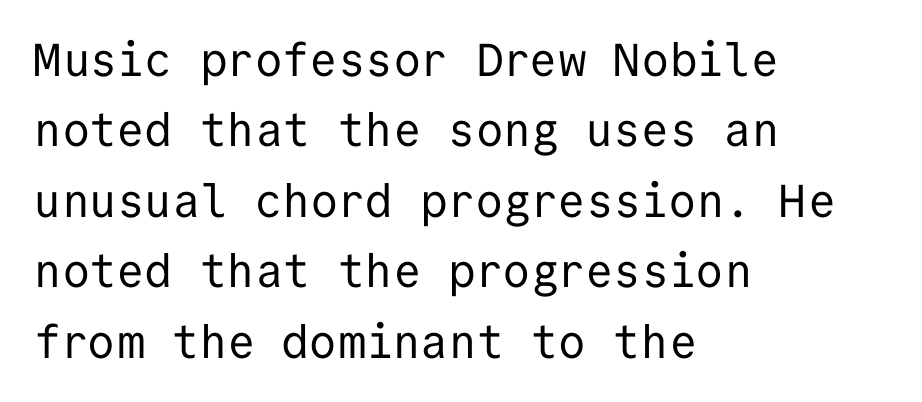
The image shows 46 px regular-weight sans-serif type, upright, monospaced; set left-aligned, normal line spacing (1.53x), normal letter spacing, not underlined; low stroke contrast and a medium x-height.
